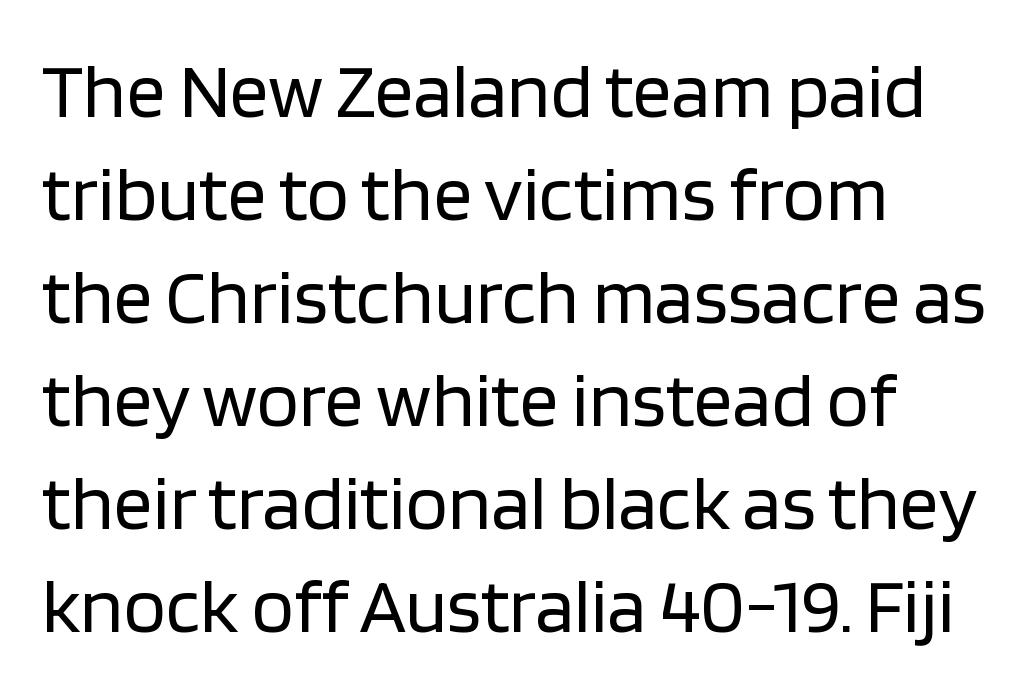
Q: Is the text bold? A: No.
Q: Is the text italic (slanted)? A: No, it is upright.
Q: Is the typeface a serif or a sans-serif typeface? A: Sans-serif.
Q: Is the text underlined? A: No.
Q: How is the paragraph aligned? A: Left-aligned.
Q: Is the spacing between letters normal or unusually wide? A: Normal.
Q: Is the spacing between lines tight, normal or loose? A: Normal.
Q: Width (condensed, normal, or wide)? A: Normal.
Q: Stroke contrast? A: Low.
Q: x-height? A: Large.
Q: Monospaced? A: No.
